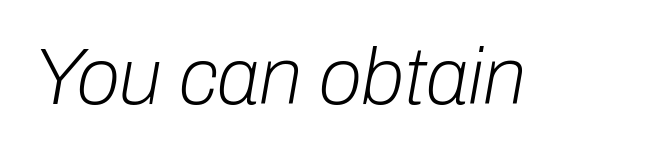
Q: Is the text bold? A: No.
Q: Is the text italic (slanted)? A: Yes, it leans right by about 10 degrees.
Q: Is the text underlined? A: No.
Q: Is the spacing between letters normal or unusually wide? A: Normal.
Q: Width (condensed, normal, or wide)? A: Normal.
Q: Stroke contrast? A: Low.
Q: x-height? A: Medium.
Q: Monospaced? A: No.
